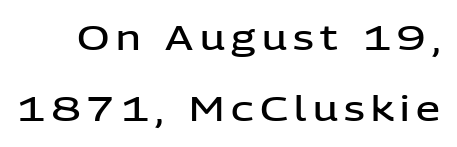
The image shows 34 px semibold sans-serif type, upright; set loose line spacing (2.1x), not underlined; low stroke contrast and a medium x-height.
